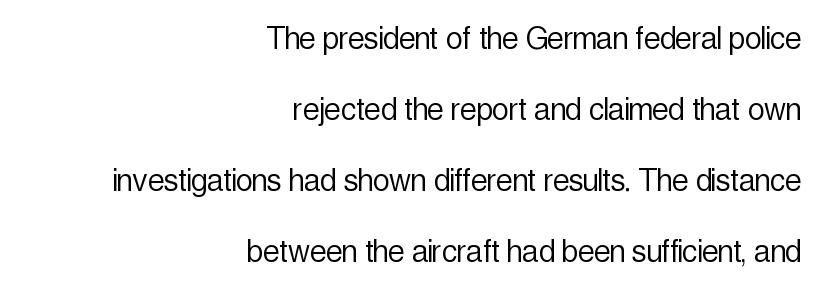
{"serif": "no", "italic": "no", "bold": "no", "weight": "light", "width": "condensed", "x_height": "medium", "monospaced": "no", "underline": "no", "align": "right", "line_spacing": "loose", "line_spacing_ratio": 1.92, "letter_spacing": "normal", "letter_spacing_em": 0.0, "glyph_px": 37}
